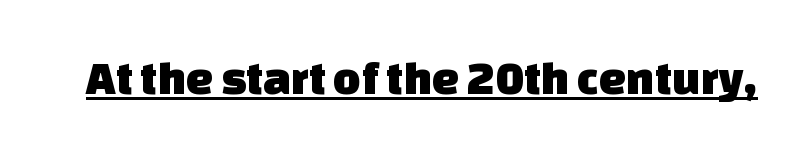
The image shows 48 px sans-serif type; set normal letter spacing, underlined; low stroke contrast and a large x-height.
